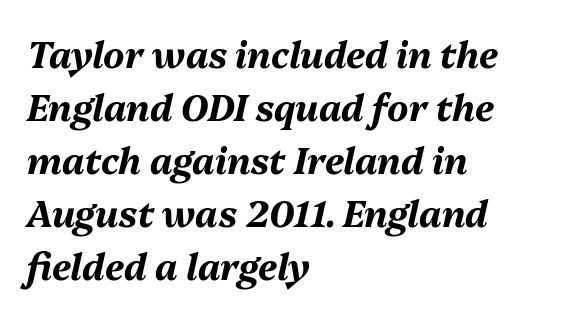
The space beneath each line is pristine and unruled. An italicized treatment has been applied to the whole sample. Words appear dense and cohesive because spacing is normal. Regular leading. A full-strength bold gives these letters their thick strokes.
